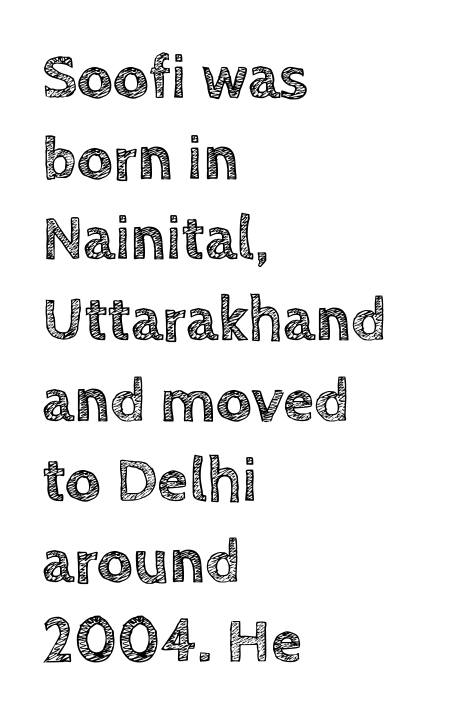
The image shows 63 px text type, upright; set left-aligned, normal line spacing (1.28x), normal letter spacing, not underlined; a large x-height.
